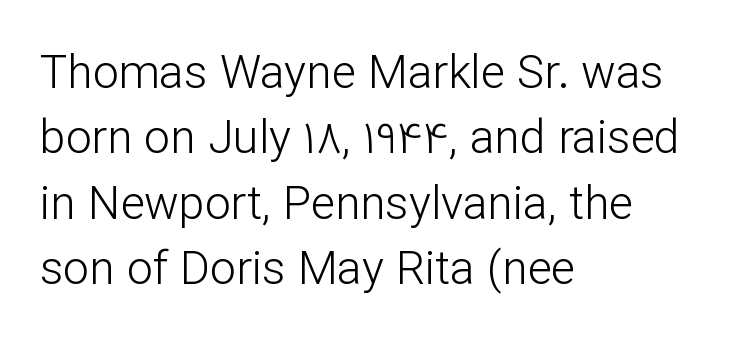
No word sits above an underline. One glance says typical: line gaps are just what's usual. Short and long lines alike share a common starting point at left. Ascenders rise straight up at ninety degrees.
